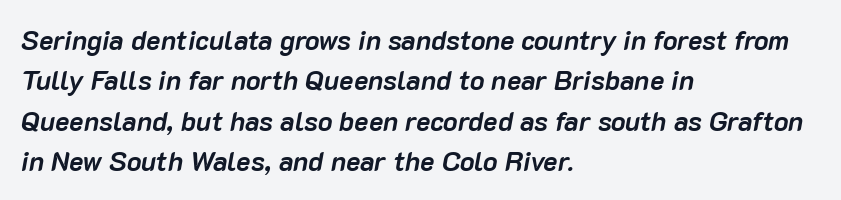
The image shows 27 px bold type, italic (leaning right); set left-aligned, normal line spacing (1.5x), normal letter spacing, not underlined.
